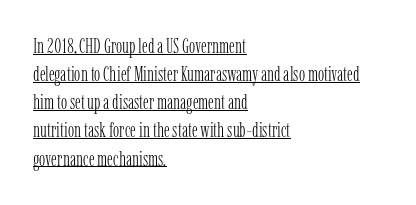
The image shows 21 px text type, upright; set left-aligned, normal line spacing (1.34x), normal letter spacing, underlined.
